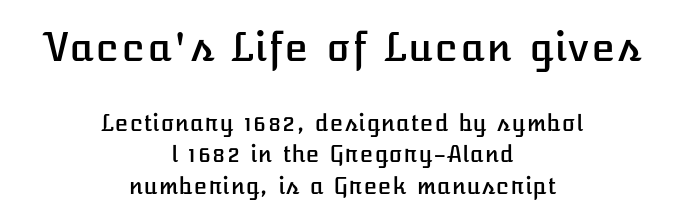
Q: Is the text italic (slanted)? A: No, it is upright.
Q: Is the text underlined? A: No.
Q: How is the paragraph aligned? A: Centered.
Q: Is the spacing between letters normal or unusually wide? A: Normal.
Q: Is the spacing between lines tight, normal or loose? A: Normal.
Q: Which block of text is set in a larger size, the first (top) or the second (bottom)? A: The first (top) one.
Q: Width (condensed, normal, or wide)? A: Normal.
Q: Stroke contrast? A: Low.
Q: x-height? A: Medium.
